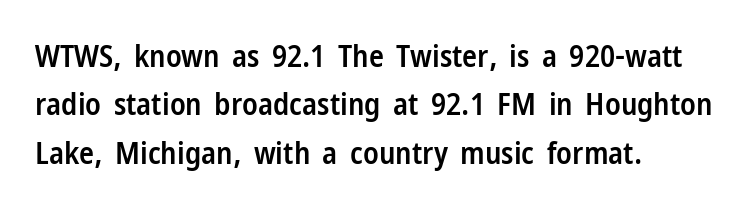
The image shows 31 px semibold, condensed sans-serif type, upright; set left-aligned, normal line spacing (1.56x), normal letter spacing, not underlined; low stroke contrast and a medium x-height.
